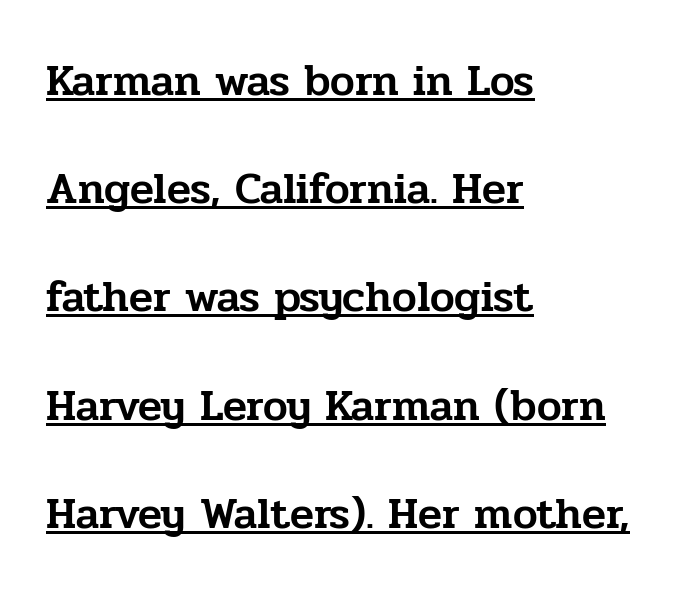
The image shows 44 px serif type, upright; set left-aligned, loose line spacing (2.46x), normal letter spacing, underlined; low stroke contrast and a medium x-height.
